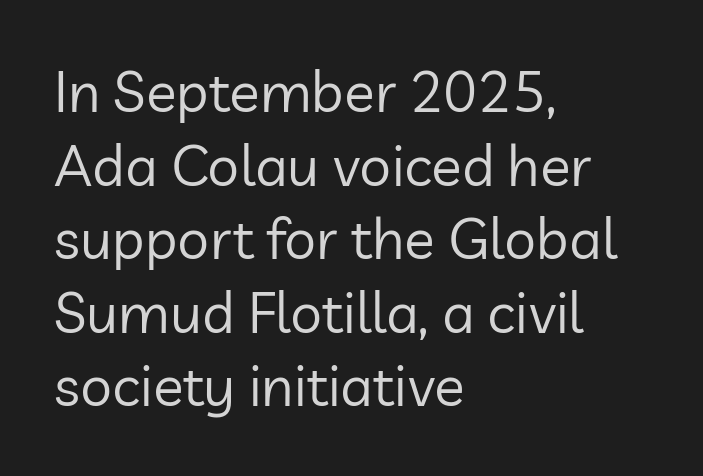
{"serif": "no", "italic": "no", "bold": "no", "weight": "regular", "width": "normal", "stroke_contrast": "low", "x_height": "medium", "monospaced": "no", "underline": "no", "align": "left", "line_spacing": "normal", "line_spacing_ratio": 1.29, "letter_spacing": "normal", "letter_spacing_em": 0.0, "glyph_px": 57}
